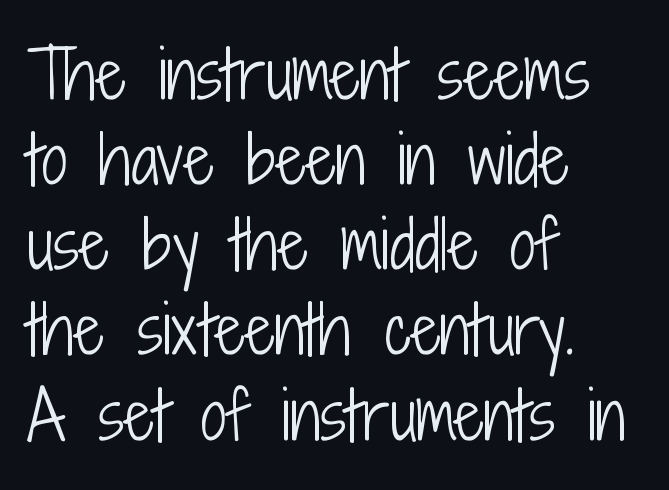
Q: Is the text bold? A: No.
Q: Is the text italic (slanted)? A: No, it is upright.
Q: Is the typeface a serif or a sans-serif typeface? A: Sans-serif.
Q: Is the text underlined? A: No.
Q: How is the paragraph aligned? A: Left-aligned.
Q: Is the spacing between letters normal or unusually wide? A: Normal.
Q: Is the spacing between lines tight, normal or loose? A: Normal.
Q: Width (condensed, normal, or wide)? A: Condensed.
Q: Stroke contrast? A: Low.
Q: x-height? A: Medium.
Q: Monospaced? A: No.
